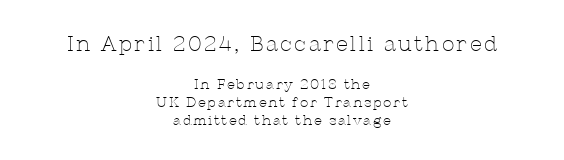
Q: Is the text bold? A: No.
Q: Is the text italic (slanted)? A: No, it is upright.
Q: Is the text underlined? A: No.
Q: How is the paragraph aligned? A: Centered.
Q: Is the spacing between lines tight, normal or loose? A: Normal.
Q: Which block of text is set in a larger size, the first (top) or the second (bottom)? A: The first (top) one.
